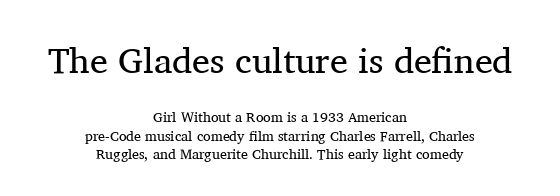
Q: Is the text bold? A: No.
Q: Is the text italic (slanted)? A: No, it is upright.
Q: Is the typeface a serif or a sans-serif typeface? A: Serif.
Q: Is the text underlined? A: No.
Q: How is the paragraph aligned? A: Centered.
Q: Is the spacing between letters normal or unusually wide? A: Normal.
Q: Is the spacing between lines tight, normal or loose? A: Normal.
Q: Which block of text is set in a larger size, the first (top) or the second (bottom)? A: The first (top) one.
Q: Width (condensed, normal, or wide)? A: Normal.
Q: Stroke contrast? A: Medium.
Q: x-height? A: Medium.
Q: Monospaced? A: No.
